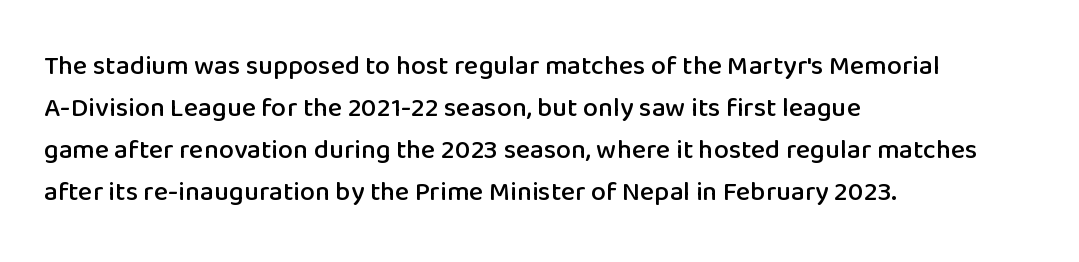
Q: Is the text italic (slanted)? A: No, it is upright.
Q: Is the text underlined? A: No.
Q: How is the paragraph aligned? A: Left-aligned.
Q: Is the spacing between letters normal or unusually wide? A: Normal.
Q: Is the spacing between lines tight, normal or loose? A: Normal.
